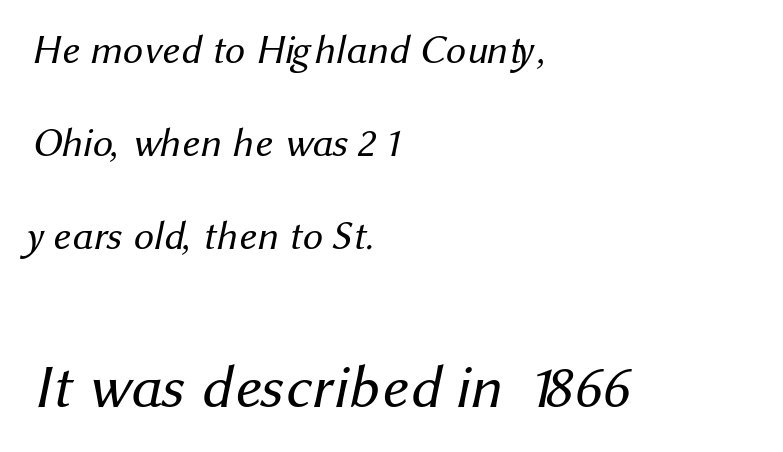
The cut favours lightness, reaching ordinary text weight at its darkest. This is sans-serif lettering, the kind often seen on screens and signage. A student would call this left alignment; a typographer would say flush left, rag right. Leading is clearly above the norm, producing a sparse column. Looks like regular typesetting: each glyph gets only the width it needs. Letter spacing: default.
